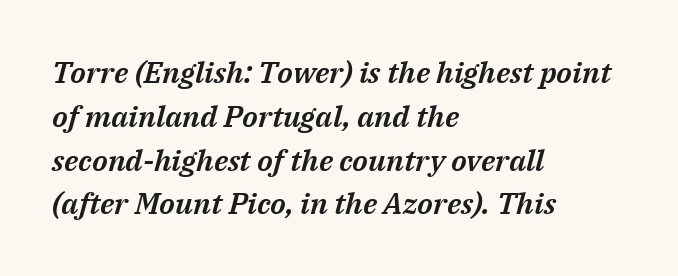
Q: Is the text italic (slanted)? A: Yes, it leans right by about 14 degrees.
Q: Is the text underlined? A: No.
Q: How is the paragraph aligned? A: Left-aligned.
Q: Is the spacing between letters normal or unusually wide? A: Normal.
Q: Is the spacing between lines tight, normal or loose? A: Normal.
Q: Width (condensed, normal, or wide)? A: Normal.
Q: Stroke contrast? A: Medium.
Q: x-height? A: Medium.
Q: Monospaced? A: No.
